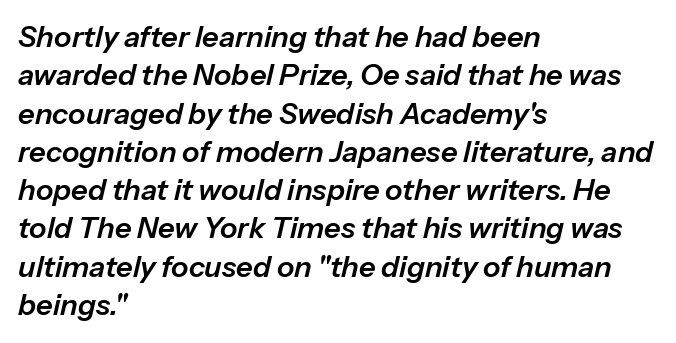
The lettering tilts uniformly, giving the passage an italic look. This sample keeps an unexceptional amount of space between lines. Looks like regular typesetting: each glyph gets only the width it needs. Where is the straight margin? On the left. The specimen omits any rule beneath the text block's lines.
